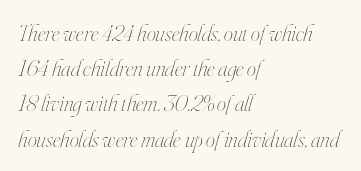
Q: Is the text bold? A: No.
Q: Is the text italic (slanted)? A: Yes, it leans right by about 16 degrees.
Q: Is the text underlined? A: No.
Q: How is the paragraph aligned? A: Left-aligned.
Q: Is the spacing between letters normal or unusually wide? A: Normal.
Q: Is the spacing between lines tight, normal or loose? A: Normal.
